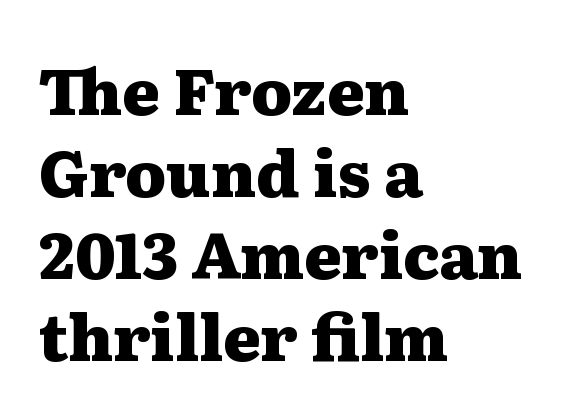
Q: Is the text bold? A: Yes.
Q: Is the text italic (slanted)? A: No, it is upright.
Q: Is the typeface a serif or a sans-serif typeface? A: Serif.
Q: Is the text underlined? A: No.
Q: How is the paragraph aligned? A: Left-aligned.
Q: Is the spacing between letters normal or unusually wide? A: Normal.
Q: Is the spacing between lines tight, normal or loose? A: Normal.
Q: Width (condensed, normal, or wide)? A: Wide.
Q: Stroke contrast? A: Medium.
Q: x-height? A: Medium.
Q: Monospaced? A: No.
